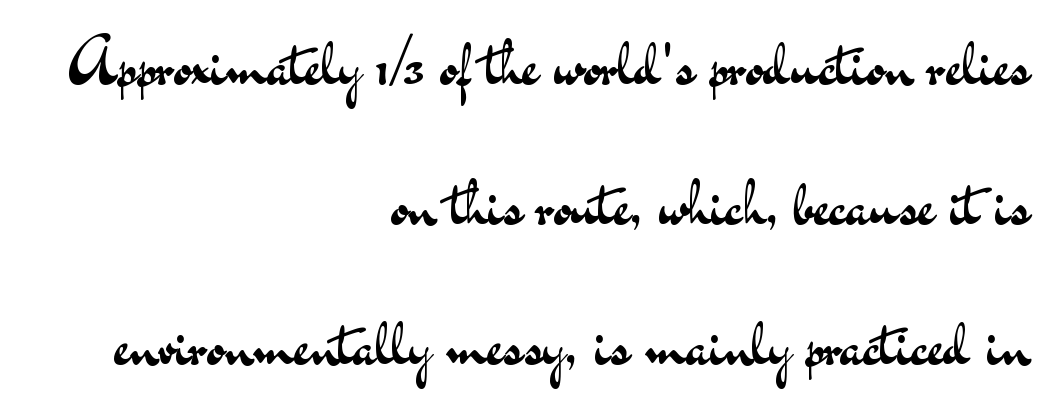
The image shows 64 px regular-weight, wide sans-serif type; set right-aligned, loose line spacing (2.19x), normal letter spacing, not underlined; medium stroke contrast and a small x-height.
